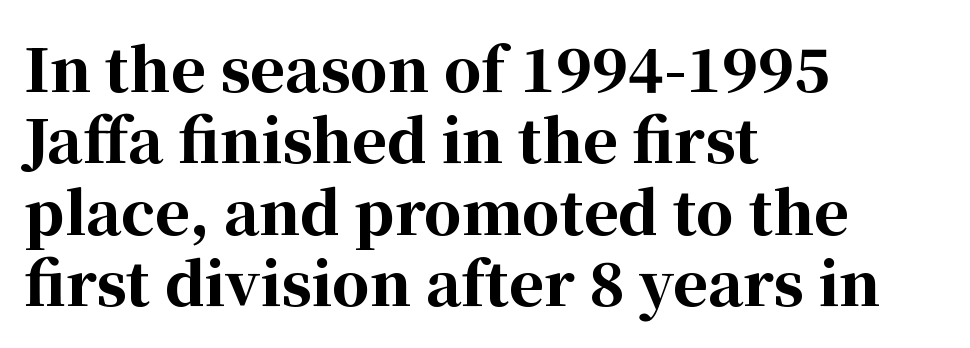
{"serif": "yes", "italic": "no", "bold": "yes", "weight": "bold", "width": "normal", "stroke_contrast": "high", "x_height": "medium", "monospaced": "no", "underline": "no", "align": "left", "line_spacing_ratio": 1.21, "letter_spacing": "normal", "letter_spacing_em": 0.0, "glyph_px": 59}
